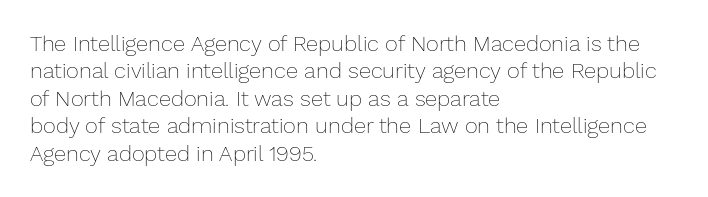
The image shows 22 px text type, upright; set left-aligned, normal line spacing (1.25x), normal letter spacing, not underlined.
